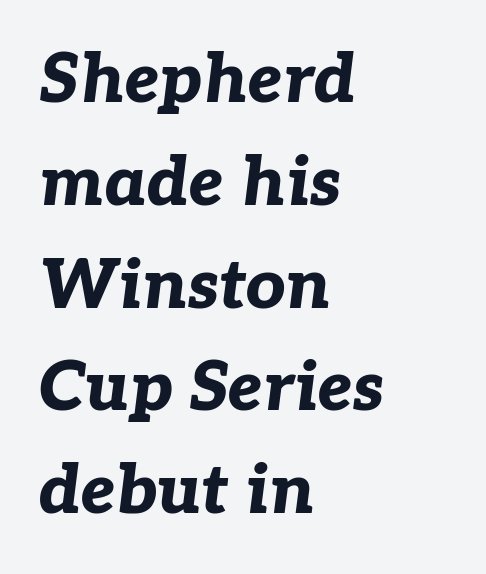
Summary of vertical rhythm: regular, with standard interline spacing. Default kerning and tracking; the words read as compact shapes. Typeset ragged right — the left edge is the straight one. Proportional: the letters do not fall into vertical columns. A full-strength bold gives these letters their thick strokes.
